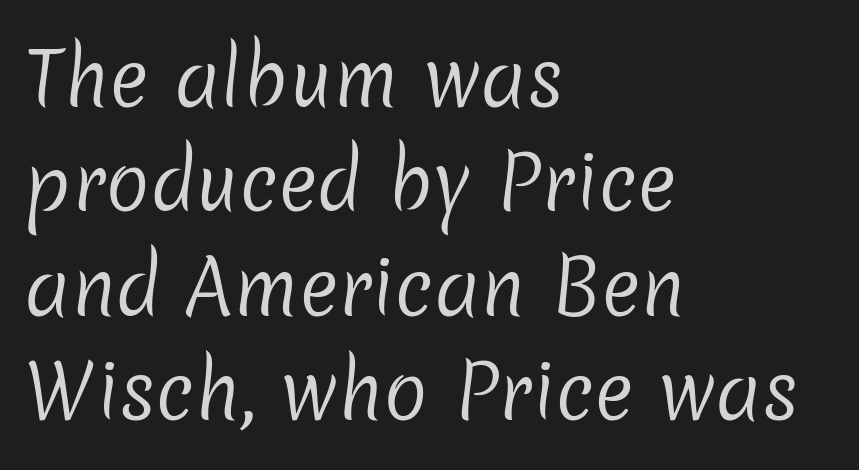
A normal amount of white space separates one row of letters from the next. A classic flush-left, rag-right setting is used for this passage. Type style note: lacks serifs. Compared with a typical body face, this is equally light or lighter still. These lines are rendered in a variable-pitch font.
